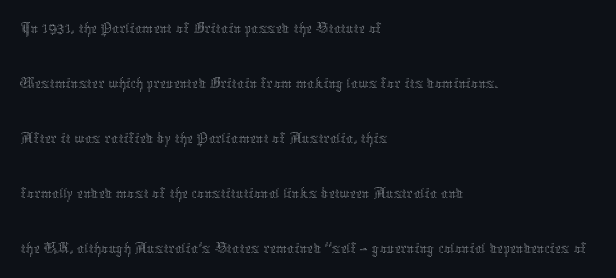
Q: Is the text bold? A: No.
Q: Is the text italic (slanted)? A: No, it is upright.
Q: Is the text underlined? A: No.
Q: How is the paragraph aligned? A: Left-aligned.
Q: Is the spacing between letters normal or unusually wide? A: Normal.
Q: Is the spacing between lines tight, normal or loose? A: Normal.
Q: Width (condensed, normal, or wide)? A: Normal.
Q: Stroke contrast? A: Medium.
Q: x-height? A: Medium.
Q: Monospaced? A: No.
